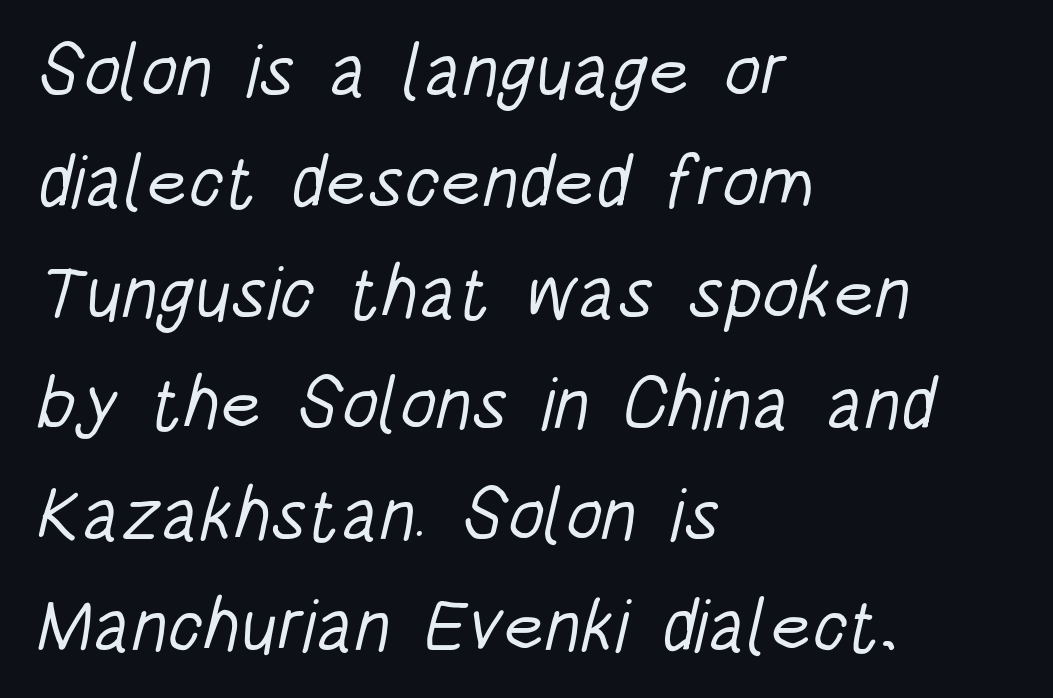
The image shows 74 px light, condensed sans-serif type; set left-aligned, normal line spacing (1.5x), normal letter spacing, not underlined; low stroke contrast and a large x-height.
